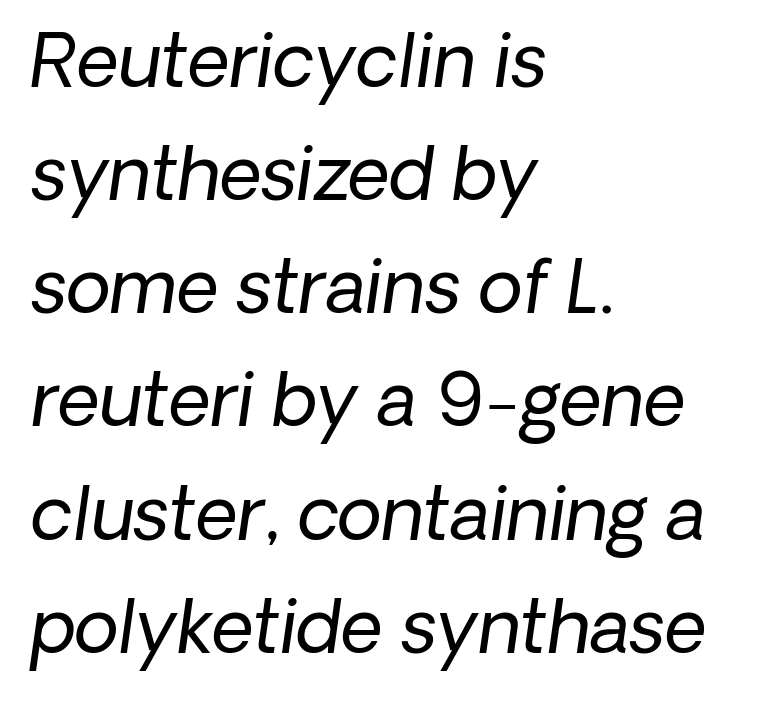
{"serif": "no", "bold": "no", "weight": "regular", "width": "normal", "stroke_contrast": "low", "x_height": "medium", "monospaced": "no", "underline": "no", "align": "left", "line_spacing": "normal", "line_spacing_ratio": 1.55, "letter_spacing": "normal", "letter_spacing_em": 0.0, "glyph_px": 73}
